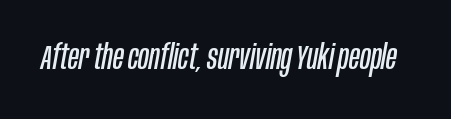
Q: Is the text bold? A: No.
Q: Is the text italic (slanted)? A: Yes, it leans right by about 10 degrees.
Q: Is the text underlined? A: No.
Q: Is the spacing between letters normal or unusually wide? A: Normal.
Q: Width (condensed, normal, or wide)? A: Condensed.
Q: Stroke contrast? A: Low.
Q: x-height? A: Large.
Q: Monospaced? A: No.
